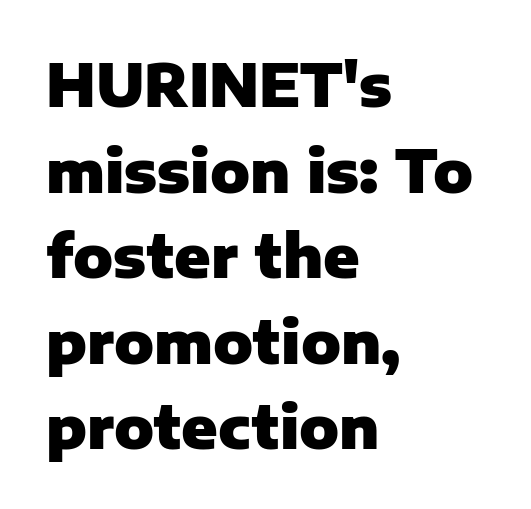
{"serif": "no", "italic": "no", "bold": "yes", "weight": "heavy", "width": "normal", "stroke_contrast": "low", "x_height": "medium", "monospaced": "no", "underline": "no", "align": "left", "line_spacing": "normal", "line_spacing_ratio": 1.45, "letter_spacing": "normal", "letter_spacing_em": 0.0, "glyph_px": 59}
